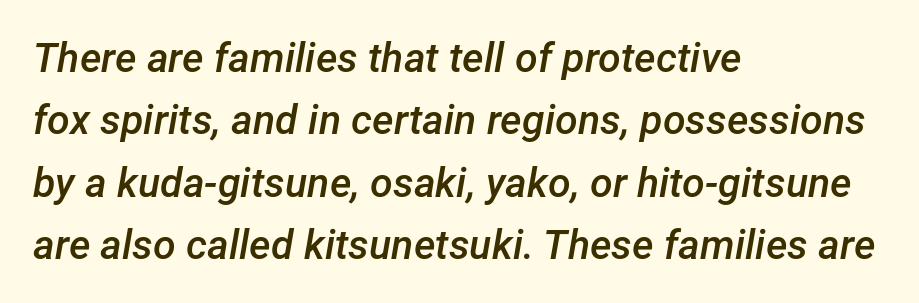
The letters advance in unequal steps, a hallmark of proportional type. The lettering tilts uniformly, giving the passage an italic look. Nobody touched the tracking dial on this one. The lines are quadded left. Underline: absent.
